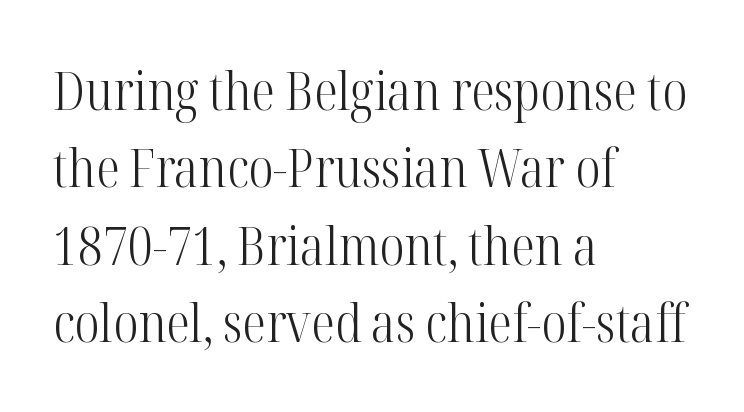
{"serif": "yes", "italic": "no", "bold": "no", "weight": "light", "width": "condensed", "stroke_contrast": "high", "x_height": "medium", "monospaced": "no", "underline": "no", "align": "left", "line_spacing": "normal", "line_spacing_ratio": 1.46, "letter_spacing": "normal", "letter_spacing_em": 0.0, "glyph_px": 53}
